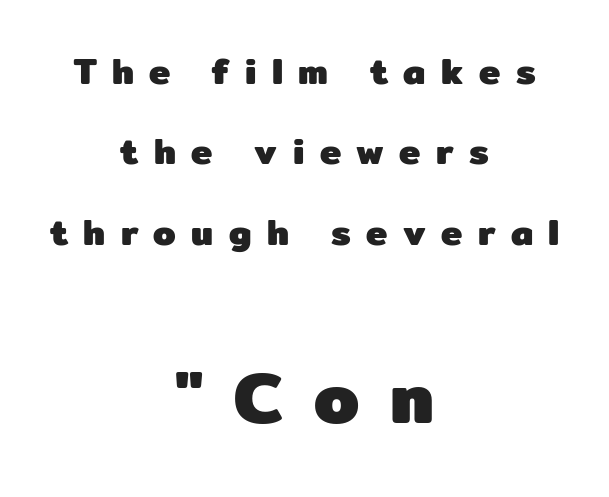
The image shows 72 px heavy sans-serif type, upright; set centered, loose line spacing (2.23x), unusually wide letter spacing (+0.43 em), not underlined; the second (bottom) block is 2.0x larger; low stroke contrast and a medium x-height.
